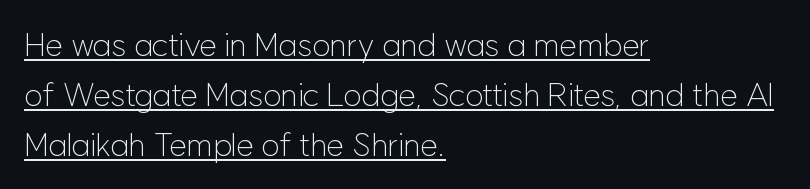
Compared with a centered layout, this one pins lines to the left instead. Compared with undecorated copy, this sample adds a rule below the words. Serif or sans? Sans — the stroke terminals are bare. Students, note that the glyphs here touch the page at normal intervals.
